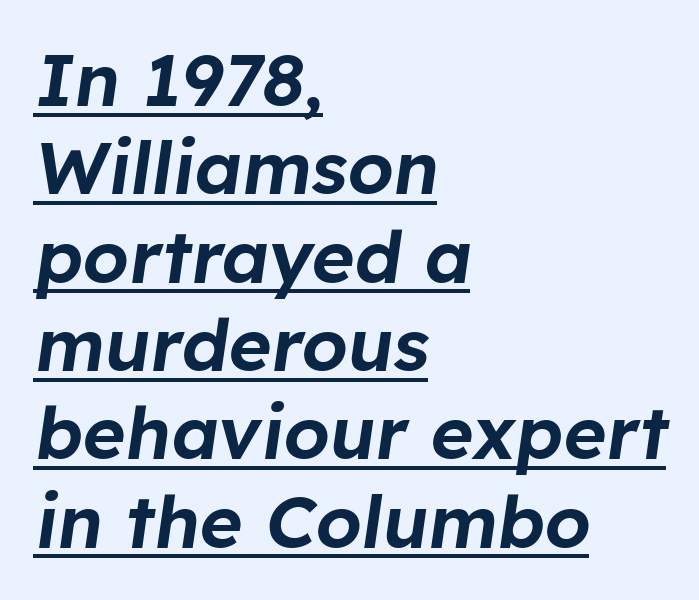
The image shows 73 px text type, italic (leaning right); set left-aligned, line spacing 1.21x, normal letter spacing, underlined; low stroke contrast and a medium x-height.
